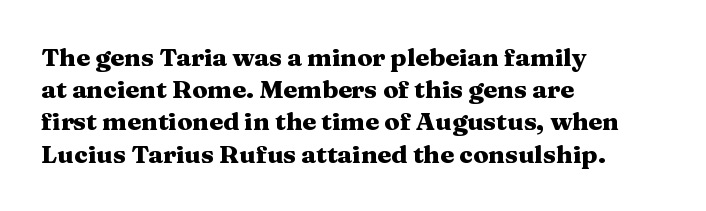
{"italic": "no", "bold": "yes", "underline": "no", "align": "left", "line_spacing": "normal", "line_spacing_ratio": 1.29, "letter_spacing": "normal", "letter_spacing_em": 0.0, "glyph_px": 25}
